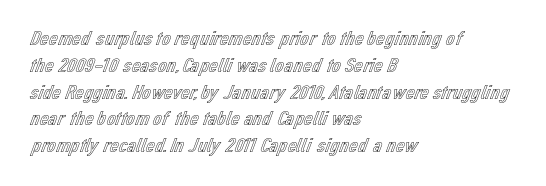
The image shows 20 px text type; set left-aligned, normal line spacing (1.34x), normal letter spacing, not underlined.
